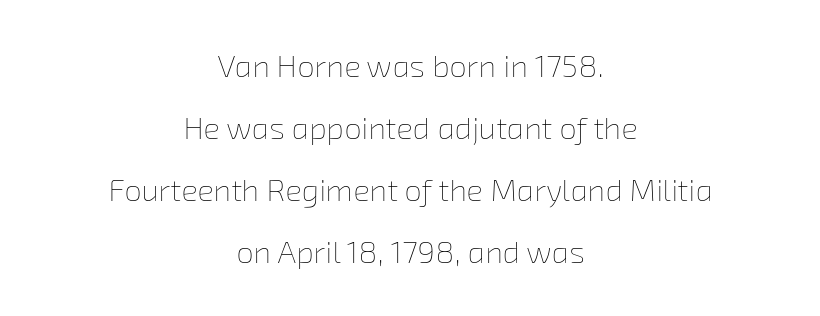
These lines are rendered in a variable-pitch font. Alignment: centered. Line spacing here is loose. The letters look calm and open, with moderate or lighter stems. Characters follow at the spacing the type designer built in. The zone under the glyphs is completely vacant.
